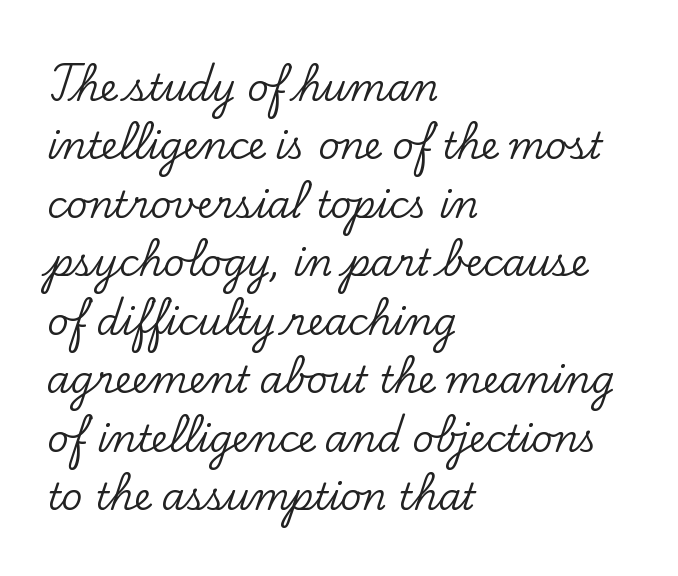
Q: Is the text italic (slanted)? A: Yes.
Q: Is the typeface a serif or a sans-serif typeface? A: Serif.
Q: Is the text underlined? A: No.
Q: How is the paragraph aligned? A: Left-aligned.
Q: Is the spacing between letters normal or unusually wide? A: Normal.
Q: Is the spacing between lines tight, normal or loose? A: Normal.
Q: Width (condensed, normal, or wide)? A: Normal.
Q: Stroke contrast? A: Low.
Q: x-height? A: Small.
Q: Monospaced? A: No.
